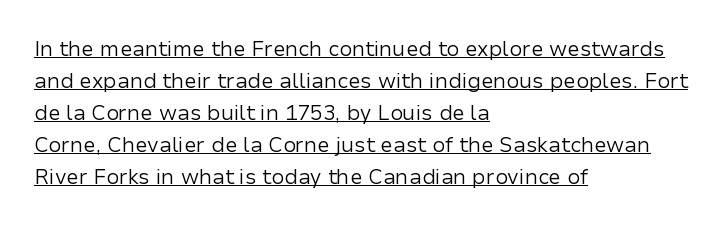
Each new line begins a customary step beneath the previous one. Weight: regular or lighter. The axis of the letterforms is exactly vertical. The text block is weighted toward the left margin, trailing off unevenly rightward. Does a line run under the words? Yes, clearly.
